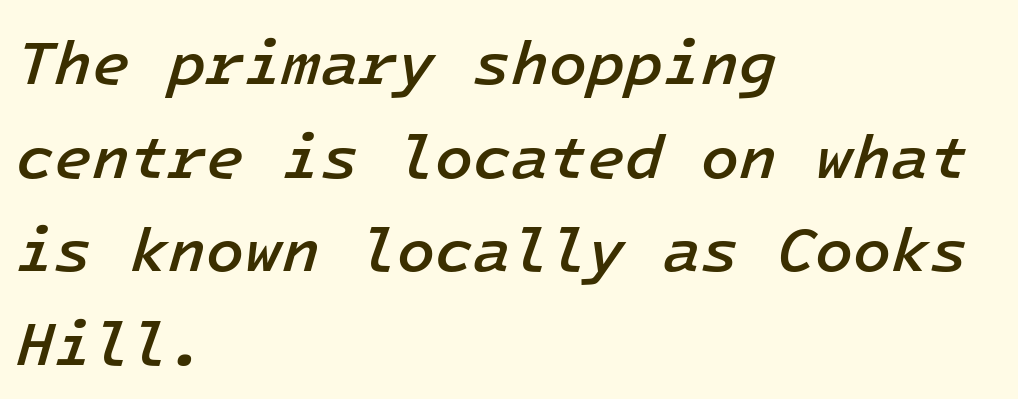
{"italic": "yes", "lean": "right", "slant_degrees": 16, "bold": "semi", "weight": "semibold", "width": "normal", "stroke_contrast": "low", "x_height": "medium", "monospaced": "yes", "underline": "no", "align": "left", "line_spacing": "normal", "line_spacing_ratio": 1.51, "letter_spacing": "normal", "letter_spacing_em": 0.0, "glyph_px": 62}
